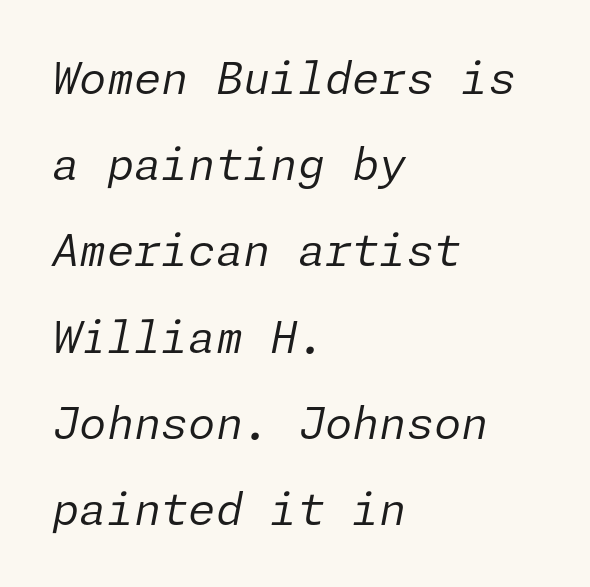
In CSS terms this would be text-align: left. The glyphs look as if they've been sheared to an angle. Stems and bowls with no extra thickness — not bold. Letters rest on an invisible, unmarked baseline. Tracking here is standard; glyphs follow each other at the usual distance.
